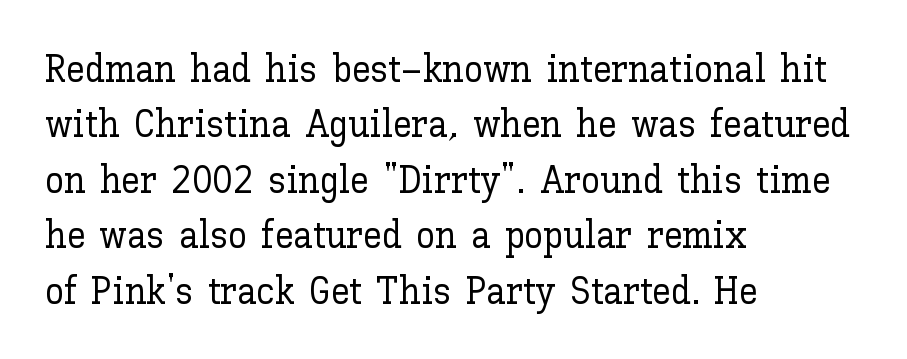
The image shows 38 px text type, upright; set left-aligned, normal line spacing (1.46x), normal letter spacing, not underlined; low stroke contrast and a medium x-height.
